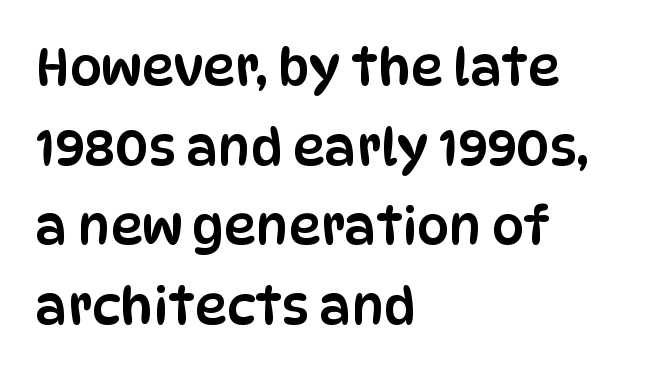
Q: Is the text italic (slanted)? A: No, it is upright.
Q: Is the typeface a serif or a sans-serif typeface? A: Sans-serif.
Q: Is the text underlined? A: No.
Q: How is the paragraph aligned? A: Left-aligned.
Q: Is the spacing between letters normal or unusually wide? A: Normal.
Q: Is the spacing between lines tight, normal or loose? A: Normal.
Q: Width (condensed, normal, or wide)? A: Condensed.
Q: Stroke contrast? A: Low.
Q: x-height? A: Large.
Q: Monospaced? A: No.
